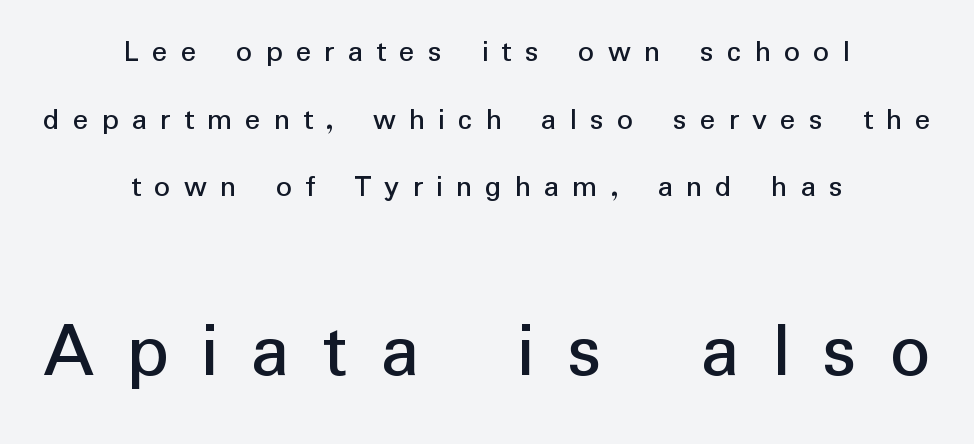
Q: Is the text bold? A: No.
Q: Is the text italic (slanted)? A: No, it is upright.
Q: Is the typeface a serif or a sans-serif typeface? A: Sans-serif.
Q: Is the text underlined? A: No.
Q: How is the paragraph aligned? A: Centered.
Q: Is the spacing between letters normal or unusually wide? A: Unusually wide.
Q: Is the spacing between lines tight, normal or loose? A: Loose.
Q: Which block of text is set in a larger size, the first (top) or the second (bottom)? A: The second (bottom) one.
Q: Width (condensed, normal, or wide)? A: Normal.
Q: Stroke contrast? A: Low.
Q: x-height? A: Medium.
Q: Monospaced? A: No.
